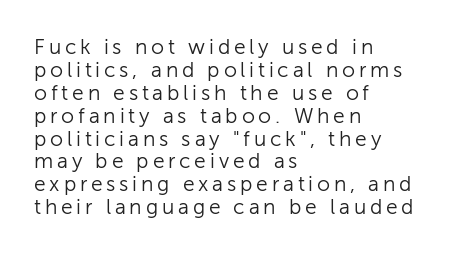
The image shows 21 px text type, upright; set left-aligned, tight line spacing (1.09x), not underlined.
